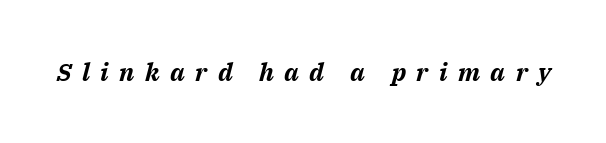
The image shows 25 px bold type, italic (leaning right); set unusually wide letter spacing (+0.42 em), not underlined.
